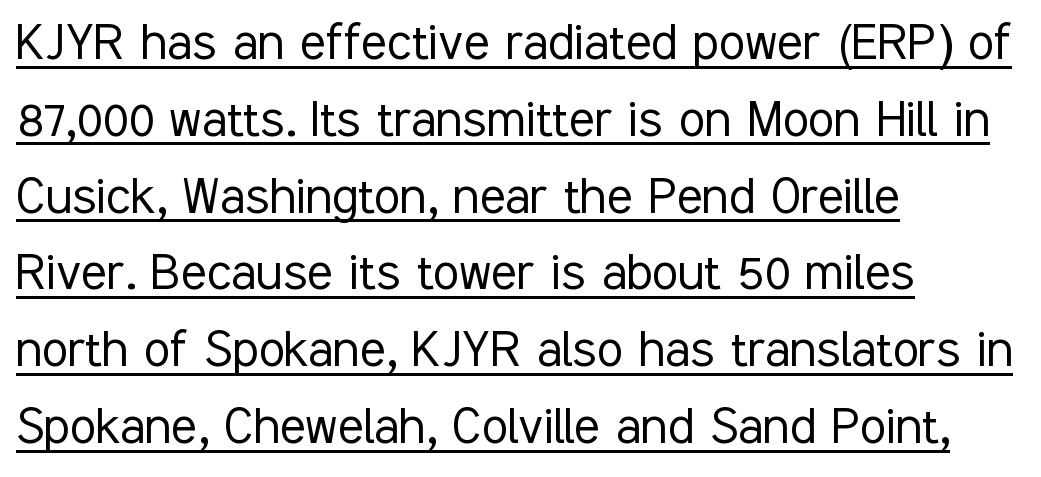
The text was rendered using a sans face with plain stroke endings. The lines are quadded left. Descenders here cross a horizontal rule under the line. The line-height multiplier appears to be the usual default.
